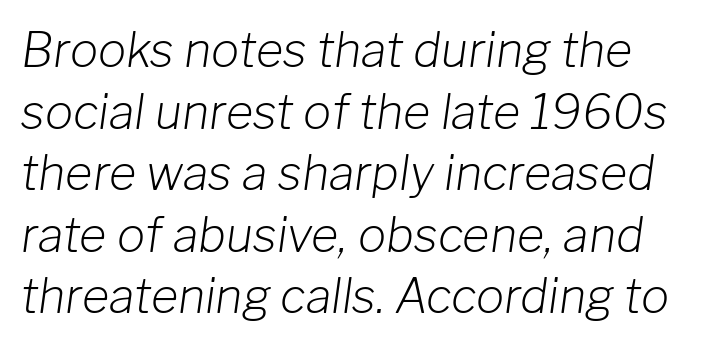
{"italic": "yes", "lean": "right", "slant_degrees": 8, "bold": "no", "weight": "light", "width": "normal", "stroke_contrast": "low", "x_height": "medium", "monospaced": "no", "underline": "no", "align": "left", "line_spacing": "normal", "line_spacing_ratio": 1.31, "letter_spacing": "normal", "letter_spacing_em": 0.0, "glyph_px": 47}
